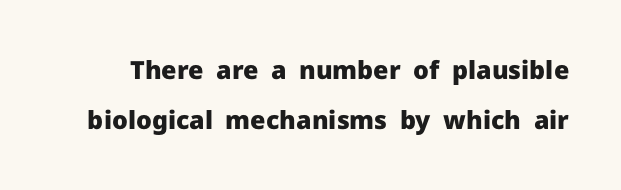
Q: Is the text bold? A: Yes.
Q: Is the text italic (slanted)? A: No, it is upright.
Q: Is the text underlined? A: No.
Q: Is the spacing between letters normal or unusually wide? A: Normal.
Q: Is the spacing between lines tight, normal or loose? A: Loose.
